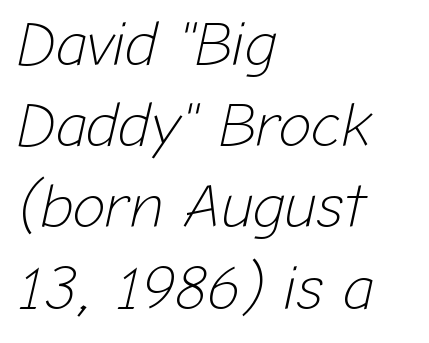
The image shows 62 px light type, italic (leaning right); set left-aligned, normal line spacing (1.31x), normal letter spacing, not underlined; low stroke contrast and a medium x-height.
